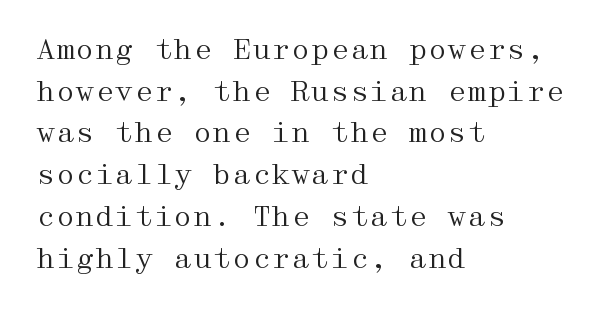
Q: Is the text bold? A: No.
Q: Is the text italic (slanted)? A: No, it is upright.
Q: Is the typeface a serif or a sans-serif typeface? A: Serif.
Q: Is the text underlined? A: No.
Q: How is the paragraph aligned? A: Left-aligned.
Q: Is the spacing between letters normal or unusually wide? A: Normal.
Q: Is the spacing between lines tight, normal or loose? A: Normal.
Q: Width (condensed, normal, or wide)? A: Wide.
Q: Stroke contrast? A: Medium.
Q: x-height? A: Medium.
